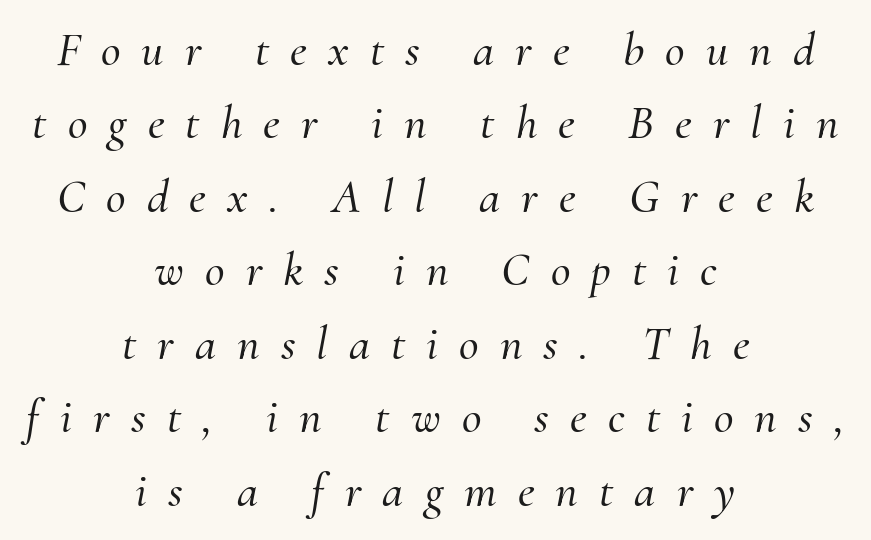
Leftover space on each line is divided equally before and after the words. Look at the bottom of the vertical strokes: they flare into serifs here. The area under the type is left untouched. Is there much room between lines? A standard amount, neither cramped nor airy. In terms of letterspacing, this is a distinctly airy, spread setting. Each letter keeps its own natural width here, so spacing adapts to shape.
